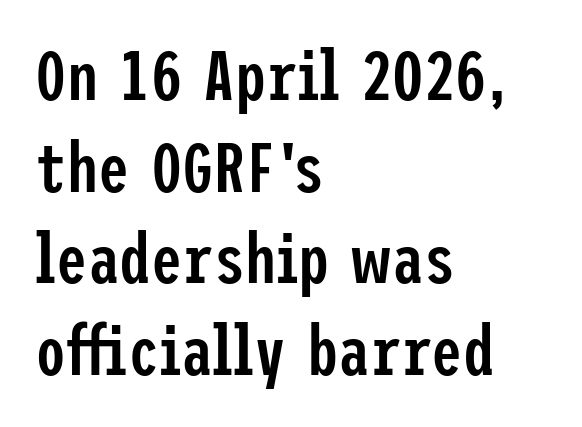
{"serif": "no", "italic": "no", "bold": "semi", "weight": "semibold", "width": "condensed", "stroke_contrast": "low", "x_height": "medium", "underline": "no", "align": "left", "line_spacing": "normal", "line_spacing_ratio": 1.31, "letter_spacing": "normal", "letter_spacing_em": 0.0, "glyph_px": 70}
